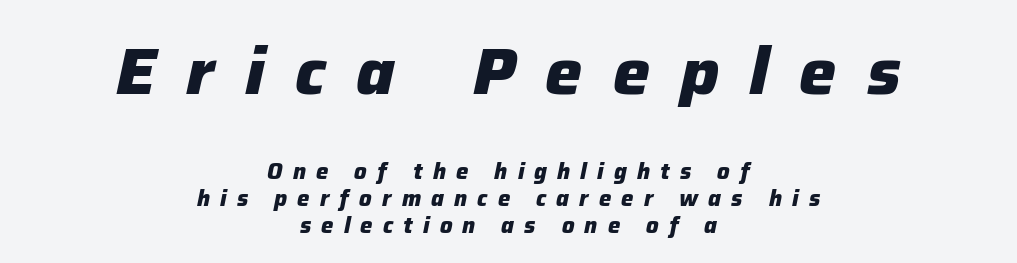
{"italic": "yes", "lean": "right", "slant_degrees": 12, "bold": "yes", "weight": "heavy", "width": "normal", "stroke_contrast": "low", "x_height": "medium", "monospaced": "no", "underline": "no", "align": "center", "line_spacing_ratio": 1.24, "letter_spacing": "wide", "letter_spacing_em": 0.46, "larger_block": "first", "size_ratio": 3.0, "glyph_px": 66}
